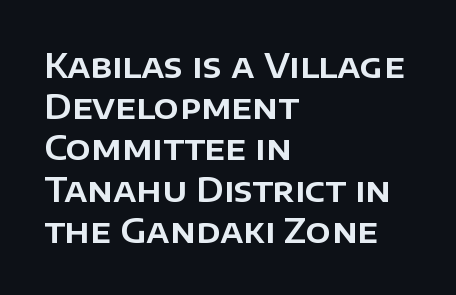
The image shows 33 px sans-serif type, upright; set left-aligned, normal line spacing (1.25x), normal letter spacing, not underlined; low stroke contrast and a large x-height.
